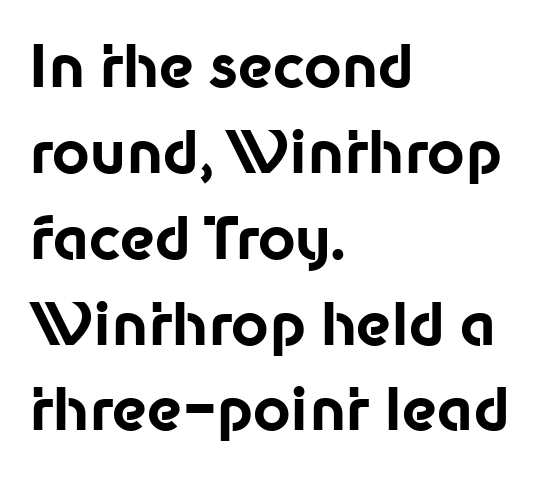
The image shows 58 px bold sans-serif type, upright; set left-aligned, normal line spacing (1.48x), normal letter spacing, not underlined; low stroke contrast and a medium x-height.
